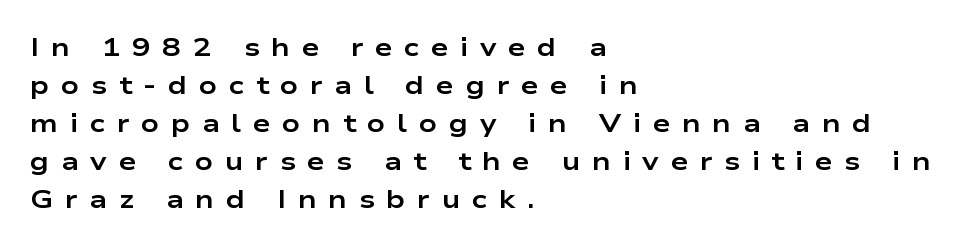
The image shows 25 px bold type, upright; set left-aligned, normal line spacing (1.52x), unusually wide letter spacing (+0.47 em), not underlined.
